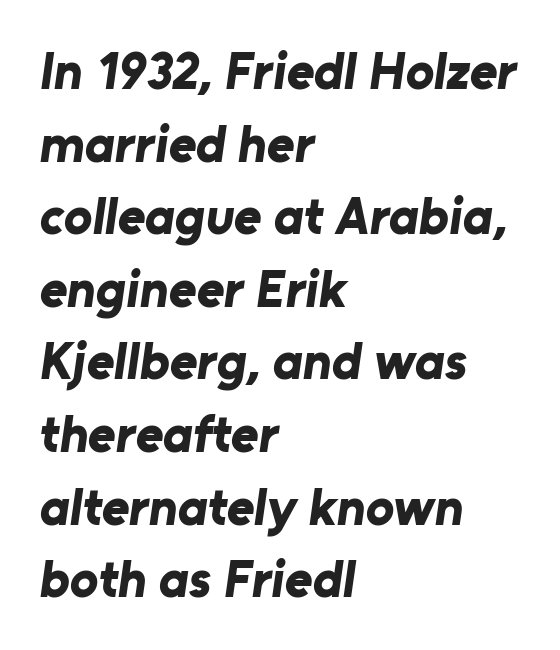
Q: Is the text bold? A: Yes.
Q: Is the typeface a serif or a sans-serif typeface? A: Sans-serif.
Q: Is the text underlined? A: No.
Q: How is the paragraph aligned? A: Left-aligned.
Q: Is the spacing between letters normal or unusually wide? A: Normal.
Q: Is the spacing between lines tight, normal or loose? A: Normal.
Q: Width (condensed, normal, or wide)? A: Normal.
Q: Stroke contrast? A: Low.
Q: x-height? A: Medium.
Q: Monospaced? A: No.
